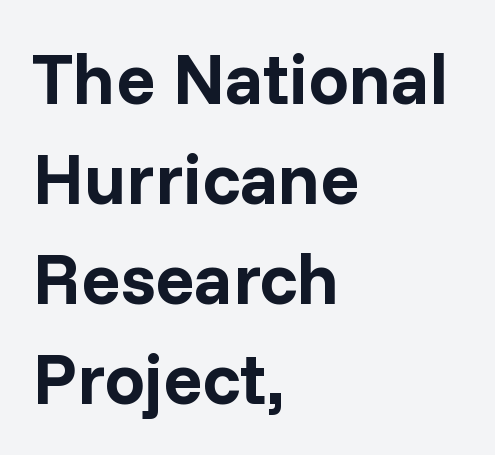
Q: Is the text bold? A: Yes.
Q: Is the text italic (slanted)? A: No, it is upright.
Q: Is the typeface a serif or a sans-serif typeface? A: Sans-serif.
Q: Is the text underlined? A: No.
Q: How is the paragraph aligned? A: Left-aligned.
Q: Is the spacing between letters normal or unusually wide? A: Normal.
Q: Is the spacing between lines tight, normal or loose? A: Normal.
Q: Width (condensed, normal, or wide)? A: Normal.
Q: Stroke contrast? A: Low.
Q: x-height? A: Medium.
Q: Monospaced? A: No.
